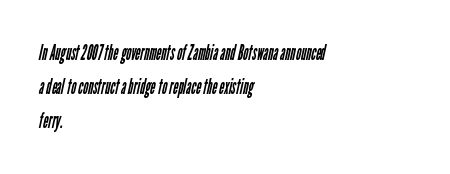
{"bold": "no", "underline": "no", "align": "left", "line_spacing": "normal", "line_spacing_ratio": 1.55, "letter_spacing": "normal", "letter_spacing_em": 0.0, "glyph_px": 22}
